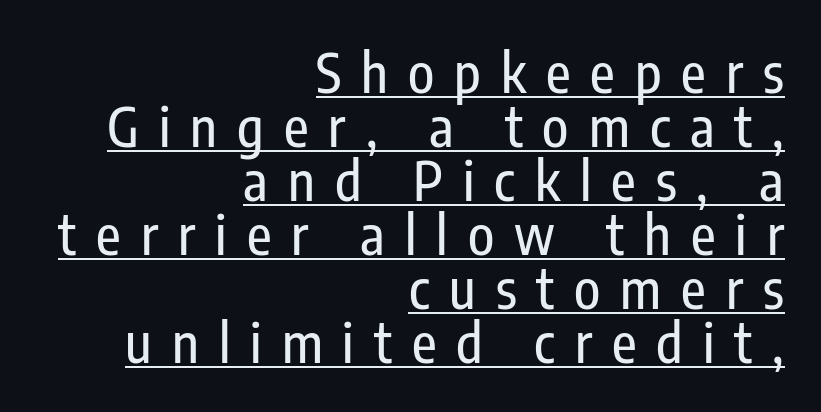
The image shows 54 px condensed sans-serif type, upright; set right-aligned, tight line spacing (1.0x), unusually wide letter spacing (+0.37 em), underlined; low stroke contrast and a medium x-height.
